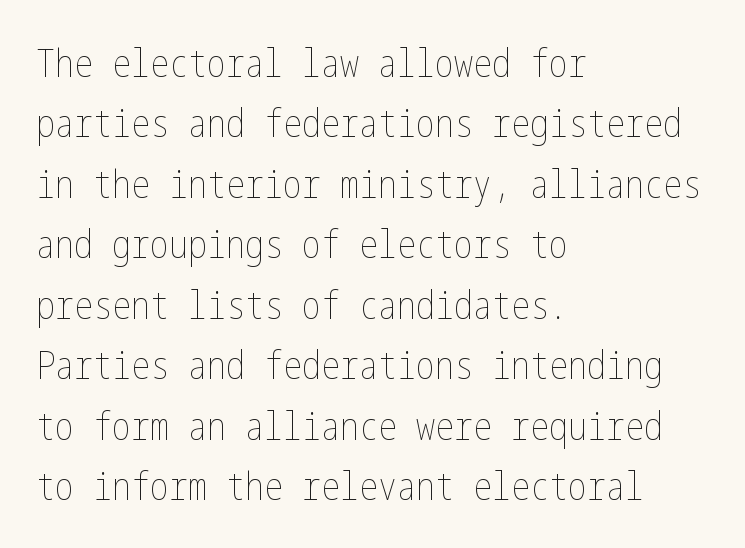
Q: Is the text bold? A: No.
Q: Is the text italic (slanted)? A: No, it is upright.
Q: Is the text underlined? A: No.
Q: How is the paragraph aligned? A: Left-aligned.
Q: Is the spacing between letters normal or unusually wide? A: Normal.
Q: Is the spacing between lines tight, normal or loose? A: Normal.
Q: Width (condensed, normal, or wide)? A: Condensed.
Q: Stroke contrast? A: Low.
Q: x-height? A: Medium.
